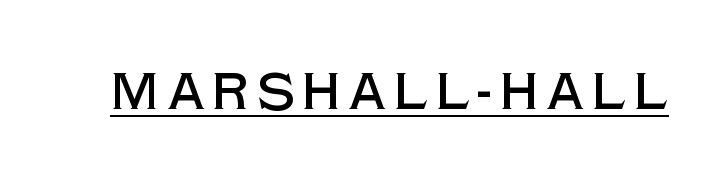
The image shows 52 px sans-serif type, upright; set underlined; a large x-height.
